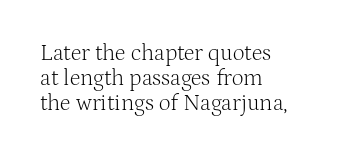
The paragraph has a hard left edge and a soft right edge. Check under the words: just untouched page. Leading is clearly below the norm, producing a dense column. A typesetter would mark this as roman, not italic. The typeface has the unassuming heft of standard copy or less.
